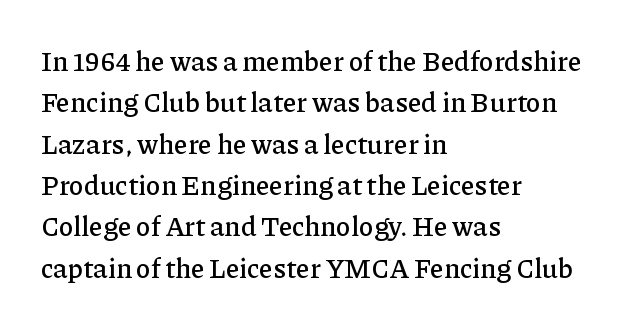
Q: Is the text italic (slanted)? A: No, it is upright.
Q: Is the text underlined? A: No.
Q: How is the paragraph aligned? A: Left-aligned.
Q: Is the spacing between letters normal or unusually wide? A: Normal.
Q: Is the spacing between lines tight, normal or loose? A: Normal.
